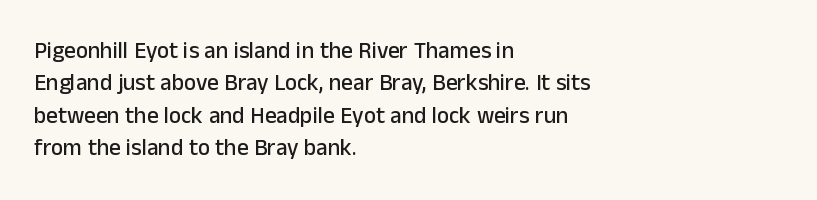
The image shows 23 px text type, upright; set left-aligned, normal line spacing (1.41x), normal letter spacing, not underlined.
